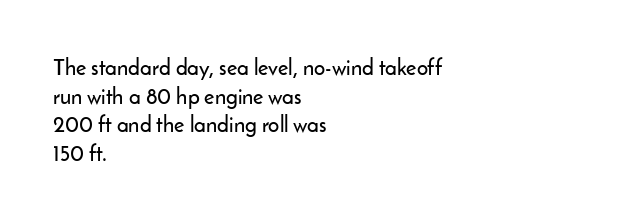
{"italic": "no", "underline": "no", "align": "left", "line_spacing": "normal", "line_spacing_ratio": 1.3, "letter_spacing": "normal", "letter_spacing_em": 0.0, "glyph_px": 22}
